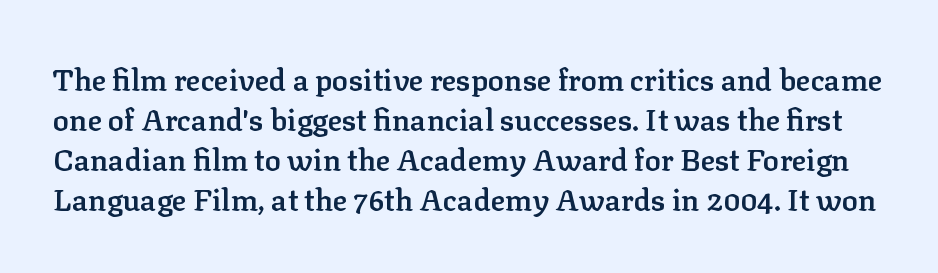
Does the weight exceed regular? Yes, but only to semibold. The glyphs in this specimen are seriffed. Words float on clear page, feet unadorned. Tracking here is standard; glyphs follow each other at the usual distance. The letters stand upright; this is a roman face.
